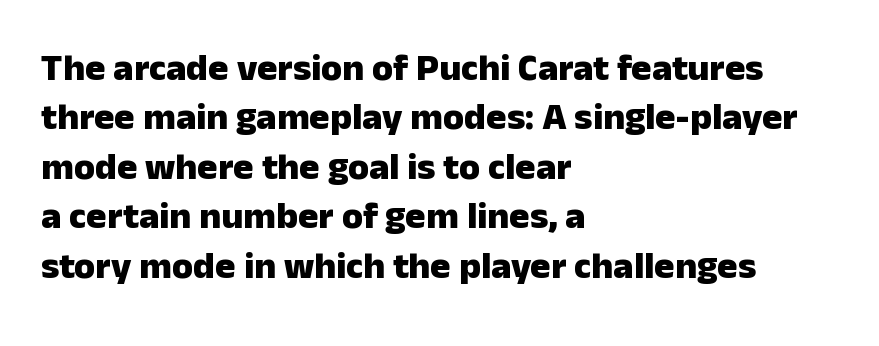
The image shows 38 px heavy sans-serif type, upright; set left-aligned, normal line spacing (1.3x), normal letter spacing, not underlined; low stroke contrast and a medium x-height.
